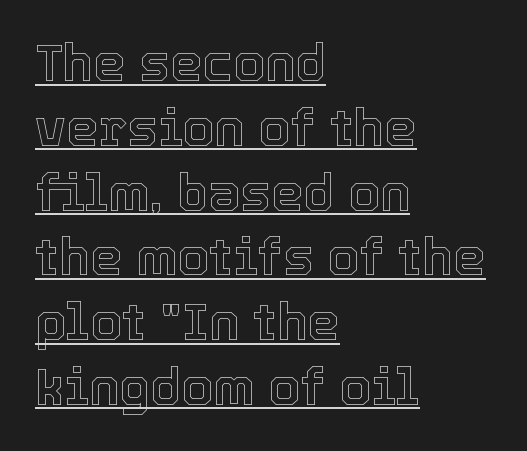
Q: Is the text italic (slanted)? A: No, it is upright.
Q: Is the text underlined? A: Yes.
Q: How is the paragraph aligned? A: Left-aligned.
Q: Is the spacing between letters normal or unusually wide? A: Normal.
Q: Is the spacing between lines tight, normal or loose? A: Normal.
Q: Width (condensed, normal, or wide)? A: Normal.
Q: x-height? A: Medium.
Q: Monospaced? A: No.
